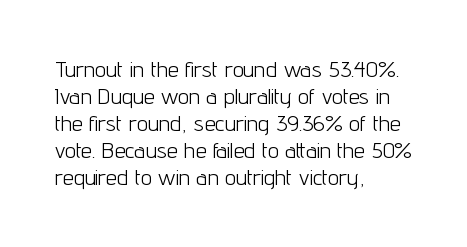
The image shows 22 px text type, upright; set left-aligned, line spacing 1.23x, normal letter spacing, not underlined.
